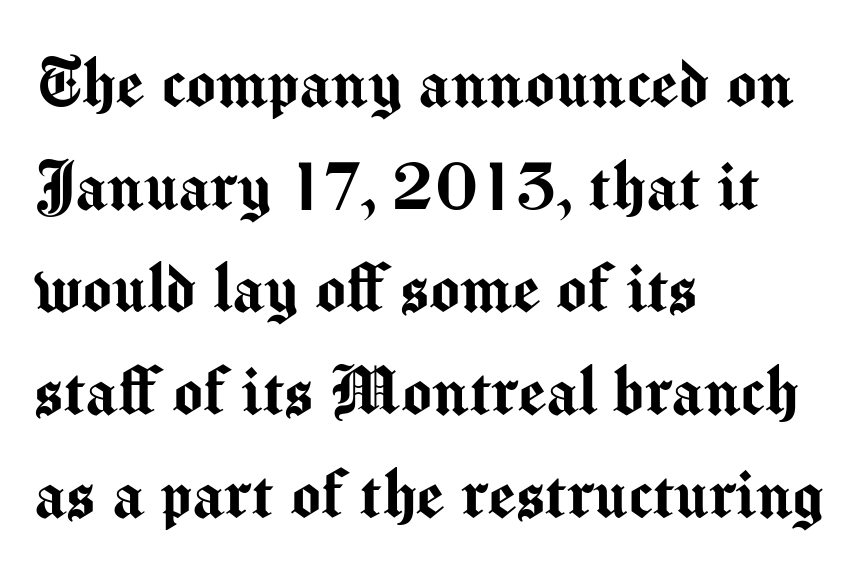
Q: Is the text italic (slanted)? A: No, it is upright.
Q: Is the typeface a serif or a sans-serif typeface? A: Sans-serif.
Q: Is the text underlined? A: No.
Q: How is the paragraph aligned? A: Left-aligned.
Q: Is the spacing between letters normal or unusually wide? A: Normal.
Q: Is the spacing between lines tight, normal or loose? A: Normal.
Q: Width (condensed, normal, or wide)? A: Normal.
Q: Stroke contrast? A: Medium.
Q: x-height? A: Medium.
Q: Monospaced? A: No.
